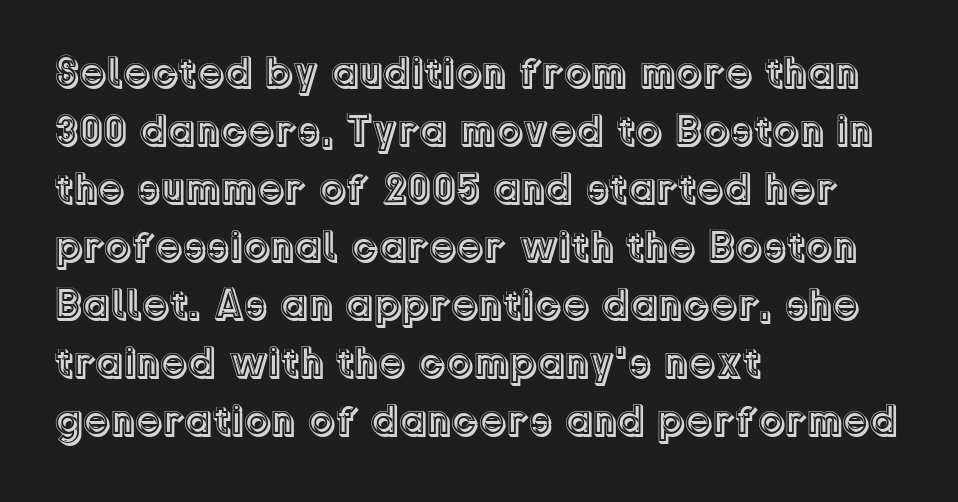
It's the straight-up-and-down kind of type. Each line starts at the same left margin while the right side varies. The zone under the glyphs is completely vacant. Vertical spacing — default. Character widths vary here, with narrow letters taking less room than wide ones.
